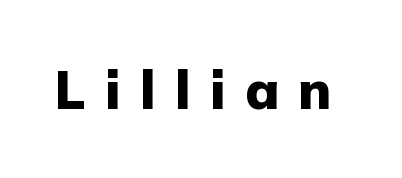
The image shows 53 px heavy sans-serif type, upright; set unusually wide letter spacing (+0.37 em), not underlined; low stroke contrast and a medium x-height.
